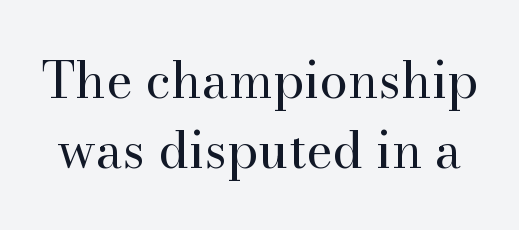
Q: Is the text bold? A: No.
Q: Is the text italic (slanted)? A: No, it is upright.
Q: Is the typeface a serif or a sans-serif typeface? A: Serif.
Q: Is the text underlined? A: No.
Q: Is the spacing between letters normal or unusually wide? A: Normal.
Q: Is the spacing between lines tight, normal or loose? A: Normal.
Q: Width (condensed, normal, or wide)? A: Normal.
Q: Stroke contrast? A: High.
Q: x-height? A: Small.
Q: Monospaced? A: No.
